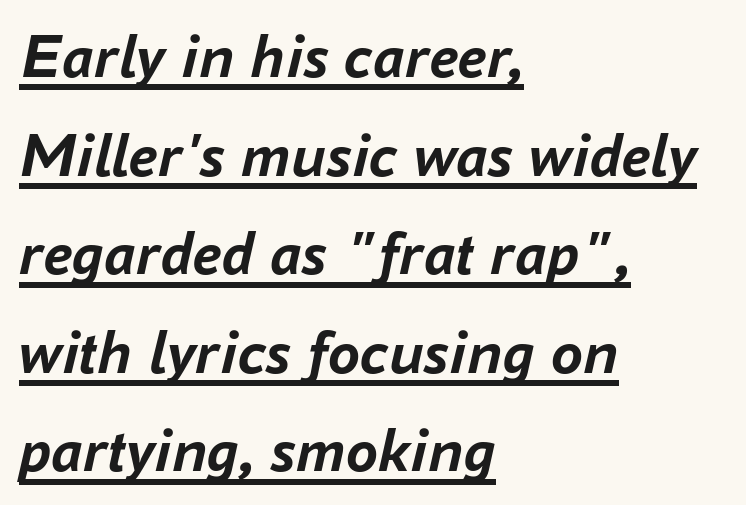
Beneath each row of characters lies a ruled line. A typesetter would call this proportional, since set widths differ per character. The paragraph shown leans on its left margin. Successive baselines arrive at the customary interval.
